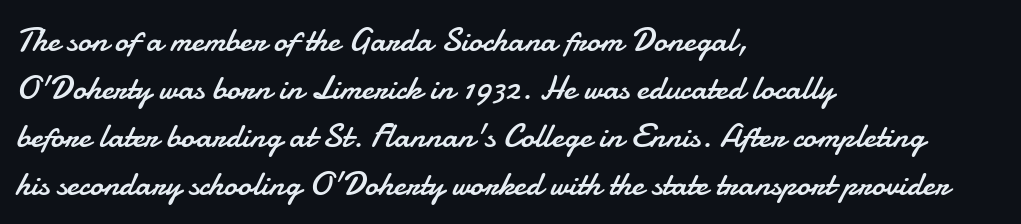
Q: Is the text bold? A: No.
Q: Is the text italic (slanted)? A: Yes.
Q: Is the typeface a serif or a sans-serif typeface? A: Sans-serif.
Q: Is the text underlined? A: No.
Q: How is the paragraph aligned? A: Left-aligned.
Q: Is the spacing between letters normal or unusually wide? A: Normal.
Q: Is the spacing between lines tight, normal or loose? A: Normal.
Q: Width (condensed, normal, or wide)? A: Normal.
Q: Stroke contrast? A: Low.
Q: x-height? A: Small.
Q: Monospaced? A: No.
